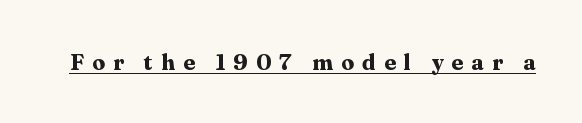
The image shows 23 px bold type, upright; set unusually wide letter spacing (+0.35 em), underlined.
